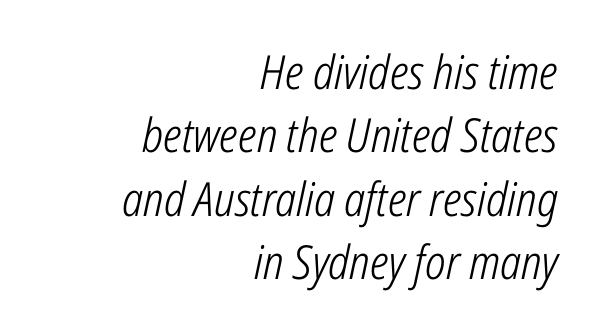
{"italic": "yes", "lean": "right", "slant_degrees": 12, "bold": "no", "weight": "light", "width": "condensed", "stroke_contrast": "low", "x_height": "medium", "monospaced": "no", "underline": "no", "align": "right", "line_spacing": "normal", "line_spacing_ratio": 1.35, "letter_spacing": "normal", "letter_spacing_em": 0.0, "glyph_px": 47}
